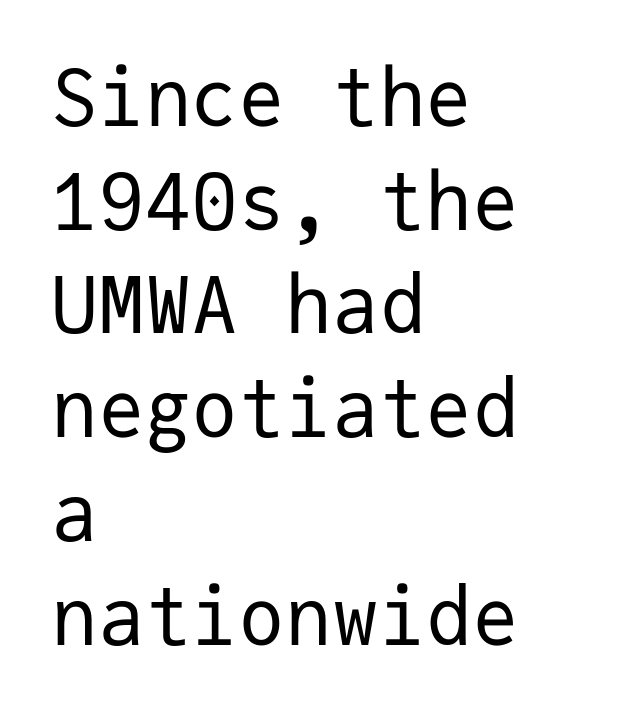
{"serif": "no", "italic": "no", "bold": "no", "weight": "regular", "width": "normal", "stroke_contrast": "low", "x_height": "medium", "monospaced": "yes", "underline": "no", "align": "left", "line_spacing": "normal", "line_spacing_ratio": 1.33, "letter_spacing": "normal", "letter_spacing_em": 0.0, "glyph_px": 78}
